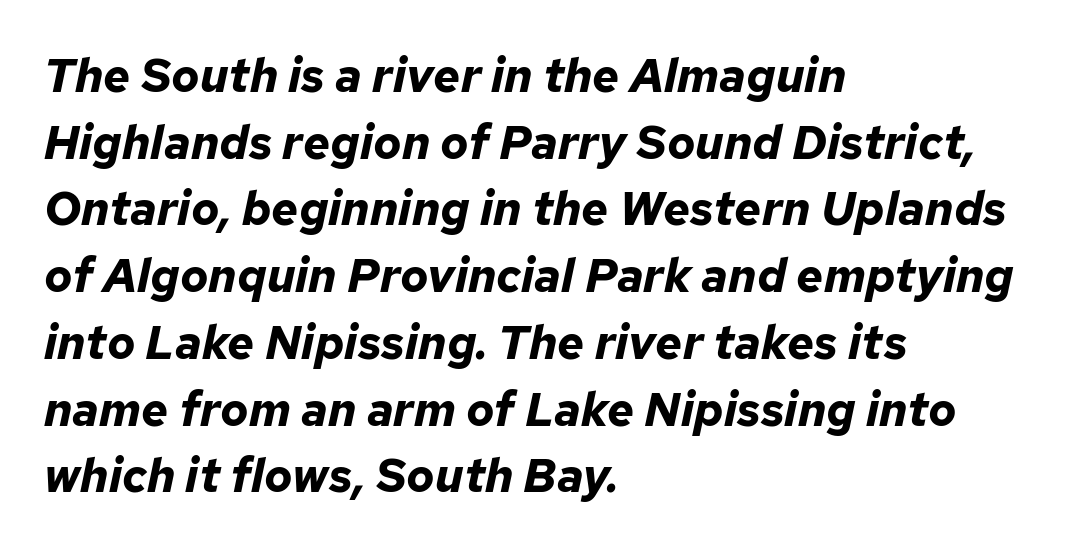
Q: Is the text bold? A: Yes.
Q: Is the text italic (slanted)? A: Yes, it leans right by about 12 degrees.
Q: Is the text underlined? A: No.
Q: How is the paragraph aligned? A: Left-aligned.
Q: Is the spacing between letters normal or unusually wide? A: Normal.
Q: Is the spacing between lines tight, normal or loose? A: Normal.
Q: Width (condensed, normal, or wide)? A: Normal.
Q: Stroke contrast? A: Low.
Q: x-height? A: Medium.
Q: Monospaced? A: No.
